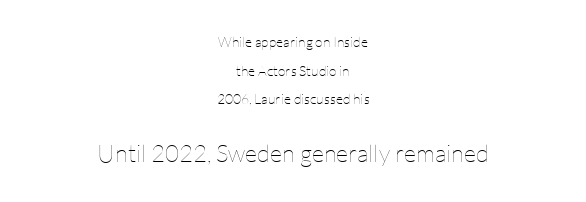
The image shows 24 px text type, upright; set centered, loose line spacing (2.05x), normal letter spacing, not underlined; the second (bottom) block is 1.71x larger.
